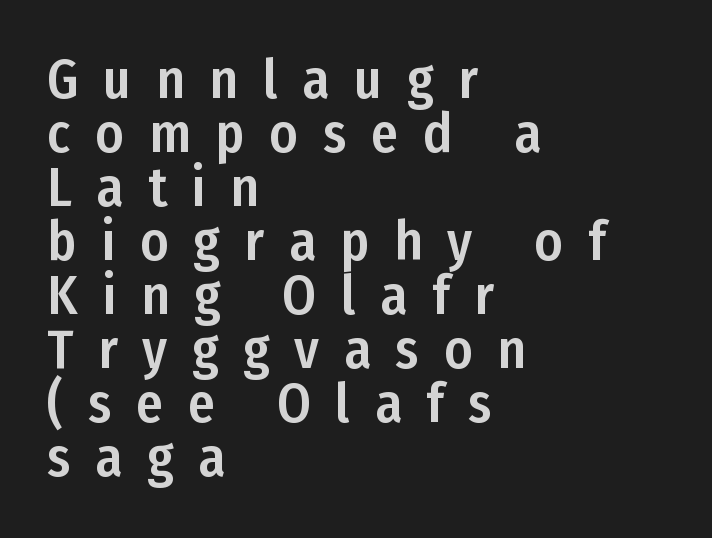
The image shows 54 px condensed sans-serif type, upright; set left-aligned, tight line spacing (1.0x), unusually wide letter spacing (+0.46 em), not underlined; low stroke contrast and a medium x-height.
